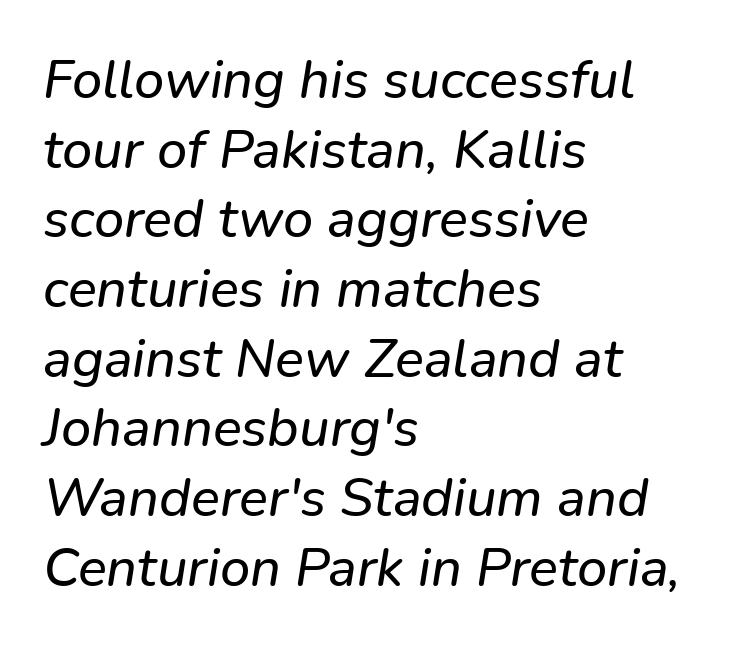
{"serif": "no", "width": "normal", "stroke_contrast": "low", "x_height": "medium", "monospaced": "no", "underline": "no", "align": "left", "line_spacing": "normal", "line_spacing_ratio": 1.29, "letter_spacing": "normal", "letter_spacing_em": 0.0, "glyph_px": 54}
